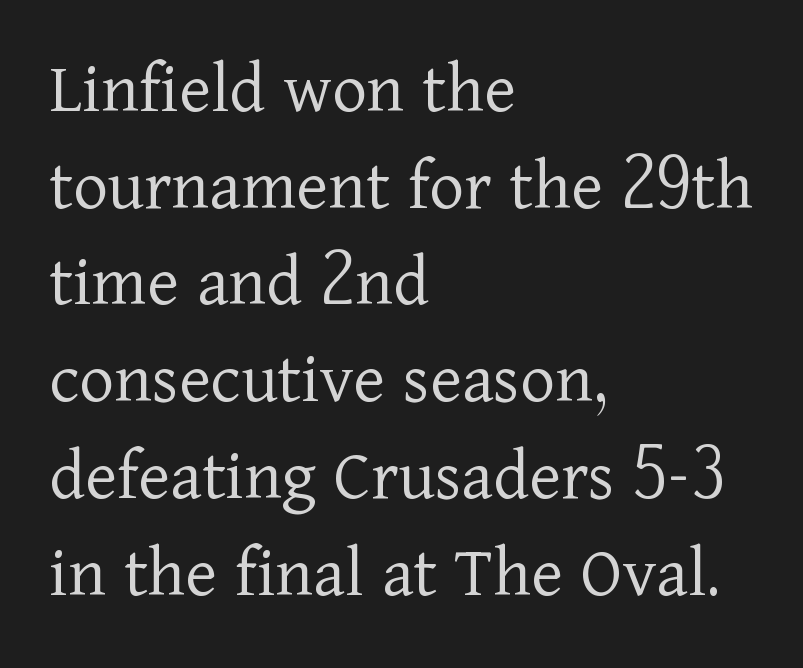
{"serif": "yes", "italic": "no", "bold": "no", "weight": "light", "width": "normal", "stroke_contrast": "low", "x_height": "medium", "monospaced": "no", "underline": "no", "align": "left", "line_spacing": "normal", "line_spacing_ratio": 1.29, "letter_spacing": "normal", "letter_spacing_em": 0.0, "glyph_px": 75}
